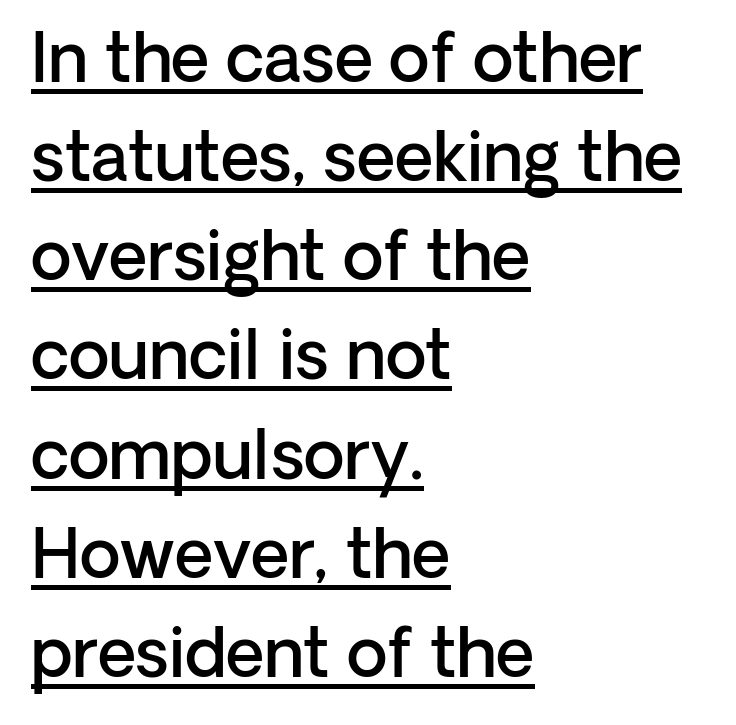
Caption: standard tracking, unaltered. The sample has been set in demibold, a notch under bold. Compared with typical paragraphs, the rows here are spaced about the same. Unlike italic type, these characters show no tilt at all. Short and long lines alike share a common starting point at left.
